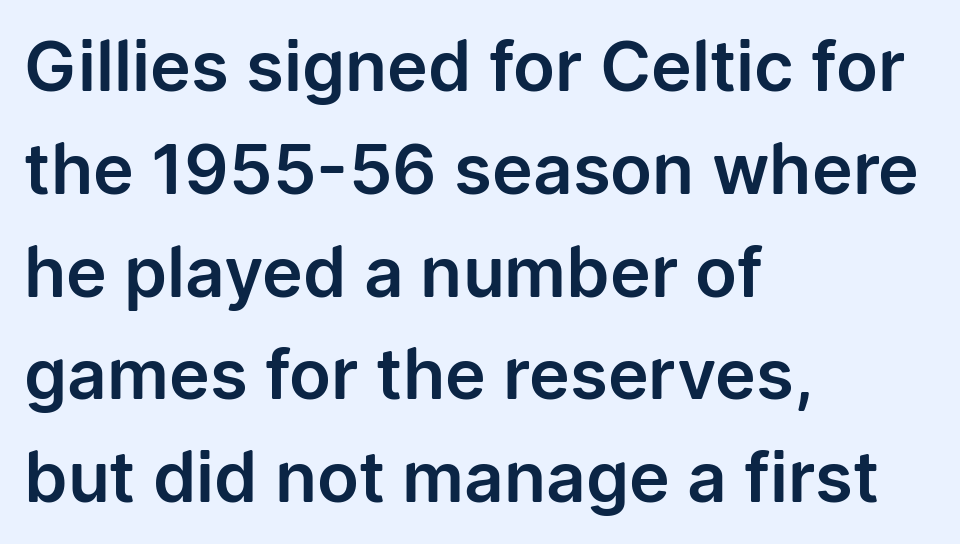
Q: Is the text italic (slanted)? A: No, it is upright.
Q: Is the typeface a serif or a sans-serif typeface? A: Sans-serif.
Q: Is the text underlined? A: No.
Q: How is the paragraph aligned? A: Left-aligned.
Q: Is the spacing between letters normal or unusually wide? A: Normal.
Q: Is the spacing between lines tight, normal or loose? A: Normal.
Q: Width (condensed, normal, or wide)? A: Normal.
Q: Stroke contrast? A: Low.
Q: x-height? A: Medium.
Q: Monospaced? A: No.
